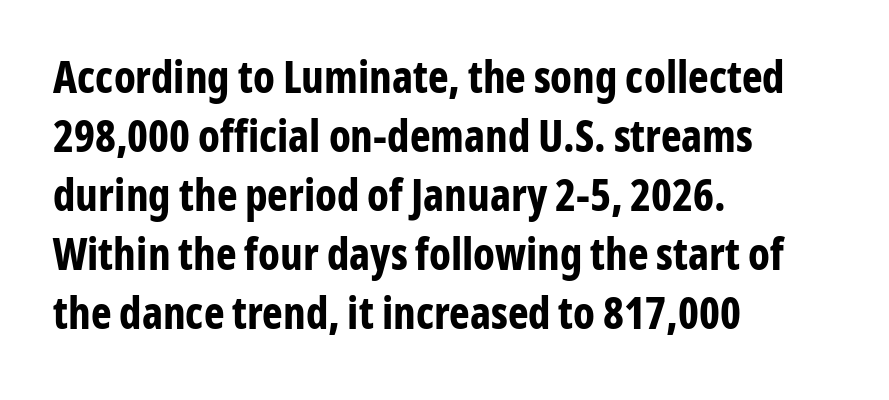
Q: Is the text bold? A: Yes.
Q: Is the text italic (slanted)? A: No, it is upright.
Q: Is the typeface a serif or a sans-serif typeface? A: Sans-serif.
Q: Is the text underlined? A: No.
Q: How is the paragraph aligned? A: Left-aligned.
Q: Is the spacing between letters normal or unusually wide? A: Normal.
Q: Is the spacing between lines tight, normal or loose? A: Normal.
Q: Width (condensed, normal, or wide)? A: Condensed.
Q: Stroke contrast? A: Low.
Q: x-height? A: Medium.
Q: Monospaced? A: No.
